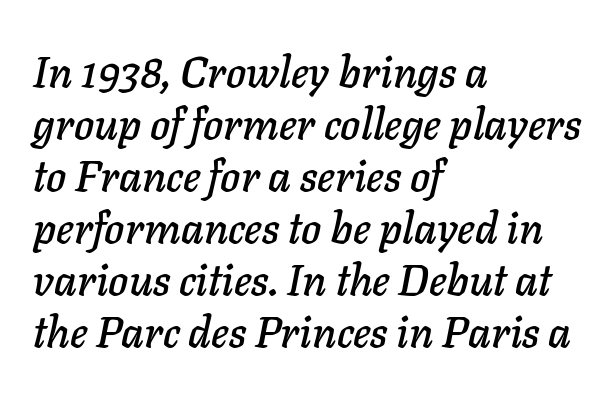
Q: Is the text italic (slanted)? A: Yes, it leans right by about 11 degrees.
Q: Is the text underlined? A: No.
Q: How is the paragraph aligned? A: Left-aligned.
Q: Is the spacing between letters normal or unusually wide? A: Normal.
Q: Width (condensed, normal, or wide)? A: Normal.
Q: Stroke contrast? A: Low.
Q: x-height? A: Medium.
Q: Monospaced? A: No.
